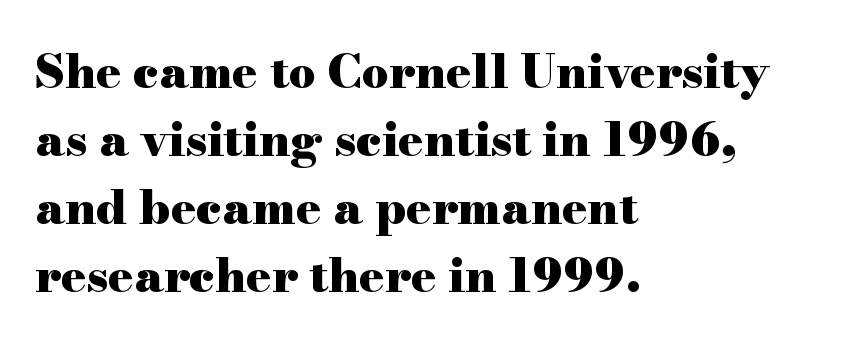
{"serif": "yes", "italic": "no", "bold": "yes", "weight": "heavy", "width": "wide", "stroke_contrast": "high", "x_height": "small", "monospaced": "no", "underline": "no", "align": "left", "line_spacing": "normal", "line_spacing_ratio": 1.45, "letter_spacing": "normal", "letter_spacing_em": 0.0, "glyph_px": 47}
